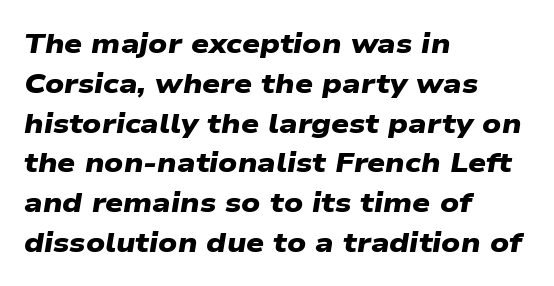
Q: Is the text bold? A: Yes.
Q: Is the typeface a serif or a sans-serif typeface? A: Sans-serif.
Q: Is the text underlined? A: No.
Q: How is the paragraph aligned? A: Left-aligned.
Q: Is the spacing between letters normal or unusually wide? A: Normal.
Q: Is the spacing between lines tight, normal or loose? A: Normal.
Q: Width (condensed, normal, or wide)? A: Wide.
Q: Stroke contrast? A: Low.
Q: x-height? A: Medium.
Q: Monospaced? A: No.
